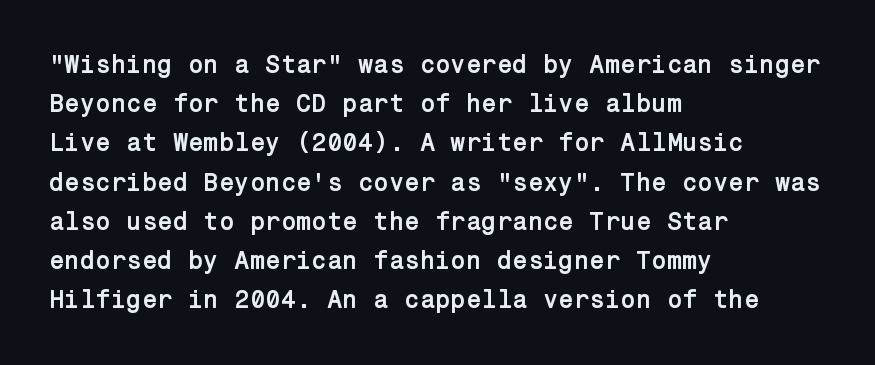
The image shows 25 px bold type, upright; set left-aligned, normal line spacing (1.57x), normal letter spacing, not underlined.
